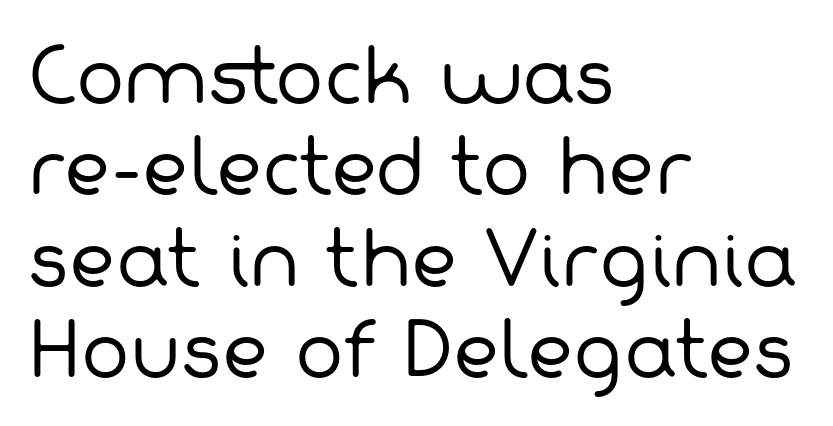
Underlining? Definitely not there. Note the varied advance widths — an 'i' is clearly narrower than an 'm'. Students, observe: this is what conventionally led text looks like. The rendering shows plain stroke endings on the letterforms — a sans-serif design. Does extra space separate the letters? No, they use regular spacing. Caption: face not bold, strokes unweighted.
